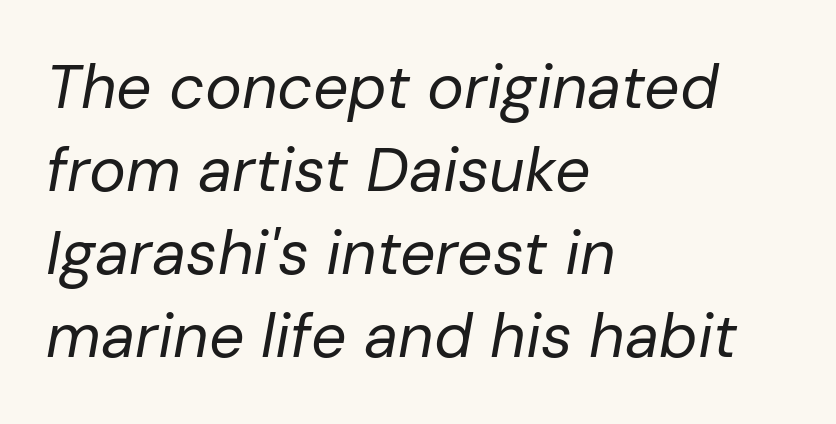
{"italic": "yes", "lean": "right", "slant_degrees": 10, "bold": "no", "weight": "regular", "width": "normal", "stroke_contrast": "low", "x_height": "medium", "monospaced": "no", "underline": "no", "align": "left", "line_spacing": "normal", "line_spacing_ratio": 1.34, "letter_spacing": "normal", "letter_spacing_em": 0.0, "glyph_px": 62}
